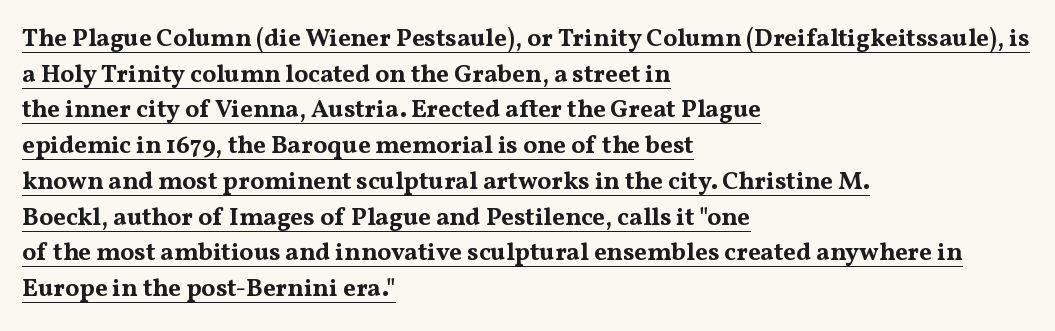
Q: Is the text bold? A: Yes.
Q: Is the text italic (slanted)? A: No, it is upright.
Q: Is the text underlined? A: Yes.
Q: How is the paragraph aligned? A: Left-aligned.
Q: Is the spacing between letters normal or unusually wide? A: Normal.
Q: Is the spacing between lines tight, normal or loose? A: Normal.
